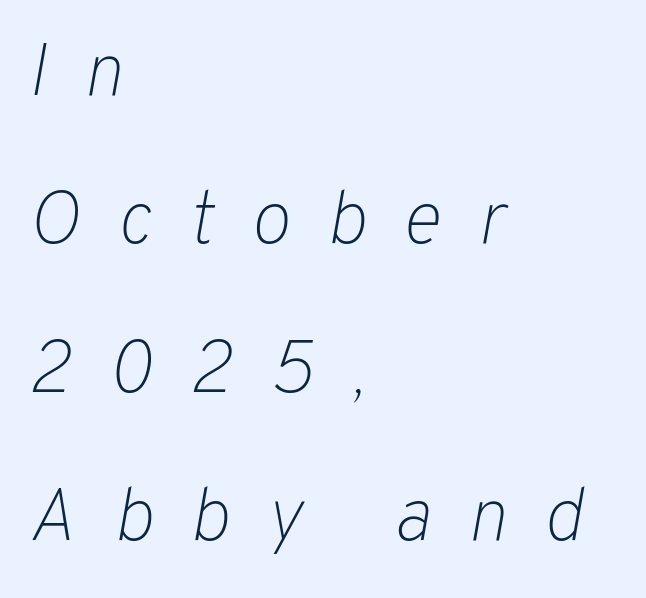
{"italic": "yes", "lean": "right", "slant_degrees": 10, "bold": "no", "weight": "light", "width": "normal", "stroke_contrast": "low", "x_height": "medium", "monospaced": "no", "underline": "no", "align": "left", "line_spacing": "loose", "line_spacing_ratio": 1.98, "letter_spacing": "wide", "letter_spacing_em": 0.49, "glyph_px": 75}
